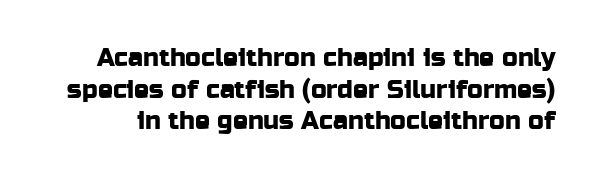
Q: Is the text italic (slanted)? A: No, it is upright.
Q: Is the text underlined? A: No.
Q: Is the spacing between letters normal or unusually wide? A: Normal.
Q: Is the spacing between lines tight, normal or loose? A: Normal.
